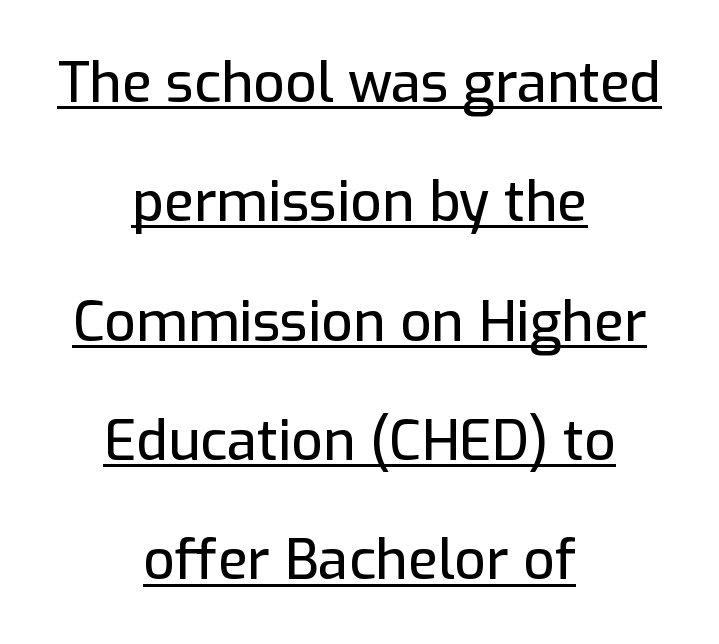
The image shows 55 px sans-serif type, upright; set centered, loose line spacing (2.17x), normal letter spacing, underlined; low stroke contrast and a medium x-height.
